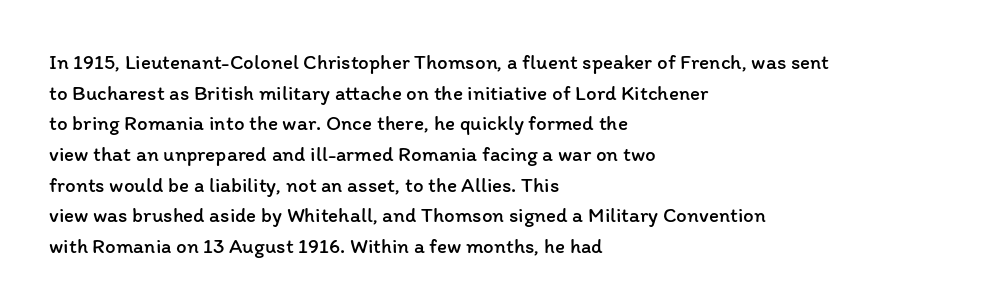
{"italic": "no", "bold": "no", "underline": "no", "align": "left", "line_spacing": "normal", "line_spacing_ratio": 1.46, "letter_spacing": "normal", "letter_spacing_em": 0.0, "glyph_px": 21}
